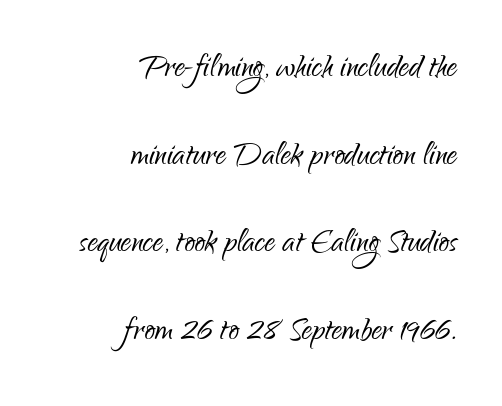
The image shows 41 px light, condensed sans-serif type; set right-aligned, loose line spacing (2.14x), normal letter spacing, not underlined; low stroke contrast and a small x-height.
